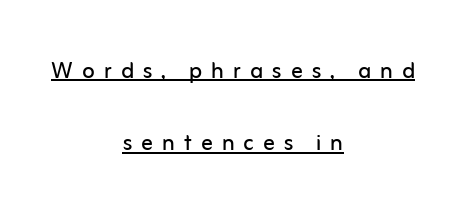
Q: Is the text bold? A: No.
Q: Is the text italic (slanted)? A: No, it is upright.
Q: Is the typeface a serif or a sans-serif typeface? A: Sans-serif.
Q: Is the text underlined? A: Yes.
Q: How is the paragraph aligned? A: Centered.
Q: Is the spacing between letters normal or unusually wide? A: Unusually wide.
Q: Is the spacing between lines tight, normal or loose? A: Loose.
Q: Width (condensed, normal, or wide)? A: Normal.
Q: Stroke contrast? A: Low.
Q: x-height? A: Medium.
Q: Monospaced? A: No.
